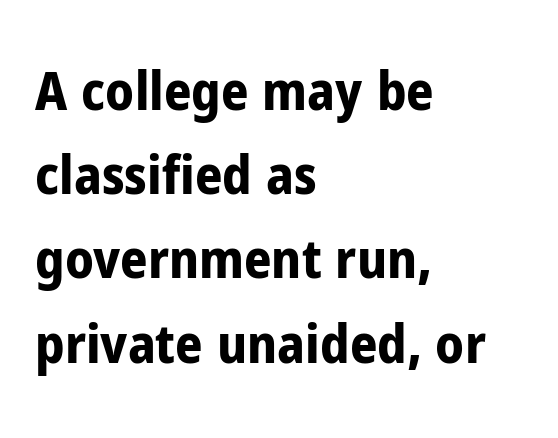
{"serif": "no", "italic": "no", "bold": "yes", "weight": "bold", "width": "condensed", "stroke_contrast": "low", "x_height": "medium", "monospaced": "no", "underline": "no", "align": "left", "line_spacing": "normal", "line_spacing_ratio": 1.56, "letter_spacing": "normal", "letter_spacing_em": 0.0, "glyph_px": 54}
